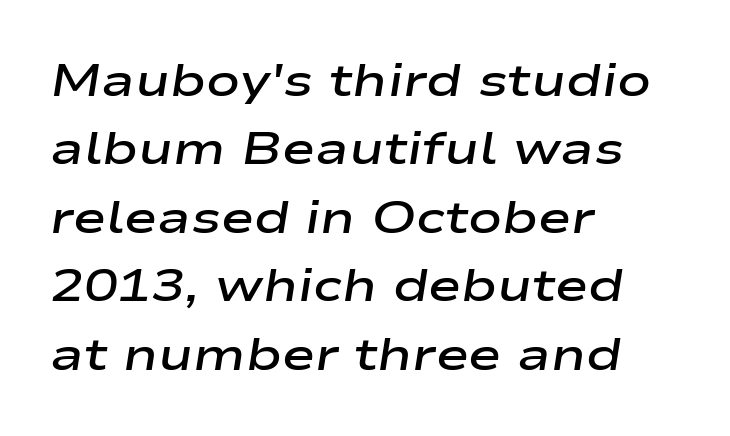
The image shows 45 px semibold, wide type, italic (leaning right); set left-aligned, normal line spacing (1.52x), normal letter spacing, not underlined; low stroke contrast and a medium x-height.
